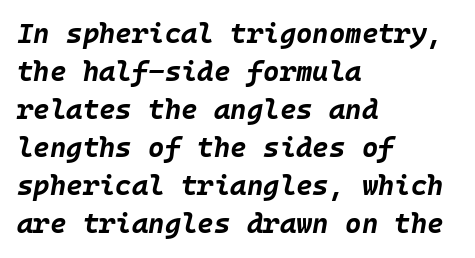
{"italic": "yes", "lean": "right", "slant_degrees": 10, "bold": "yes", "weight": "bold", "width": "normal", "stroke_contrast": "low", "x_height": "large", "underline": "no", "align": "left", "line_spacing": "normal", "line_spacing_ratio": 1.36, "letter_spacing": "normal", "letter_spacing_em": 0.0, "glyph_px": 28}
